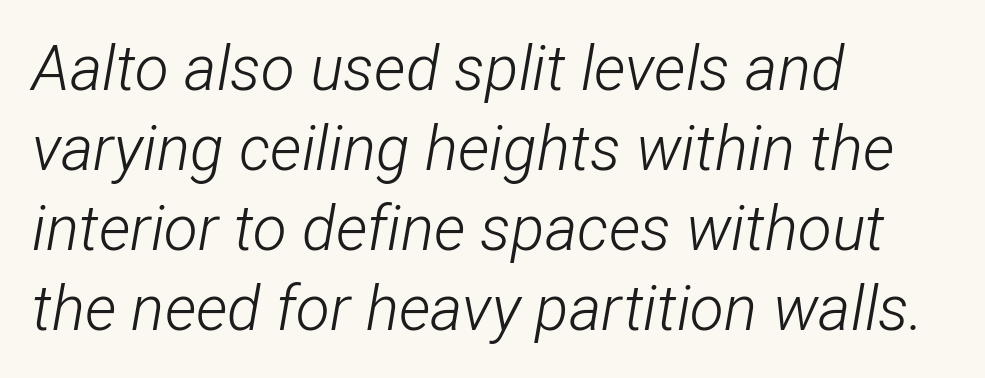
The image shows 62 px light, condensed type, italic (leaning right); set left-aligned, normal line spacing (1.29x), normal letter spacing, not underlined; low stroke contrast and a medium x-height.
